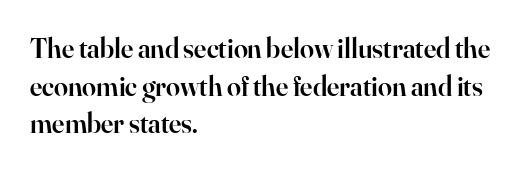
{"serif": "yes", "italic": "no", "bold": "semi", "weight": "semibold", "width": "normal", "stroke_contrast": "high", "x_height": "small", "monospaced": "no", "underline": "no", "align": "left", "line_spacing": "normal", "line_spacing_ratio": 1.34, "letter_spacing": "normal", "letter_spacing_em": 0.0, "glyph_px": 28}
